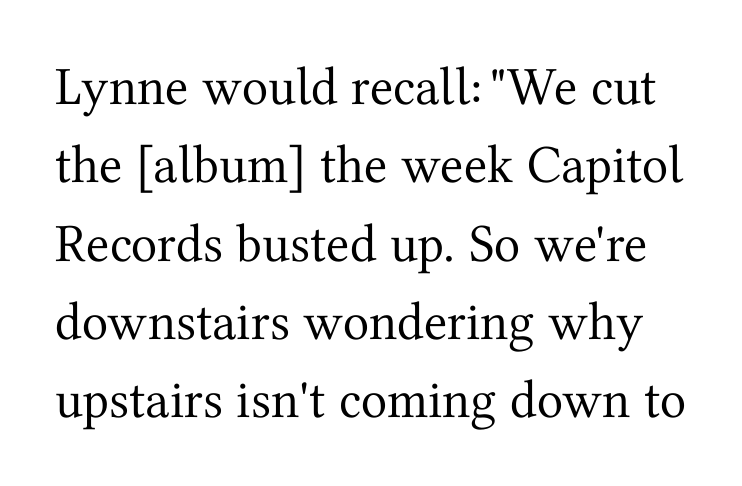
{"serif": "yes", "italic": "no", "bold": "no", "weight": "regular", "width": "normal", "stroke_contrast": "medium", "x_height": "medium", "monospaced": "no", "underline": "no", "line_spacing": "normal", "line_spacing_ratio": 1.45, "letter_spacing": "normal", "letter_spacing_em": 0.0, "glyph_px": 54}
